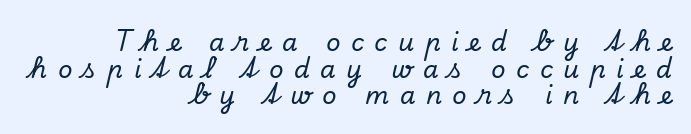
The image shows 25 px text type, italic (leaning right); set right-aligned, tight line spacing (1.07x), unusually wide letter spacing (+0.42 em), not underlined.
